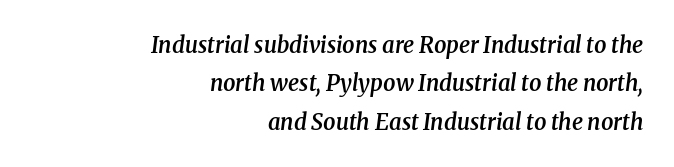
The image shows 22 px text type, italic (leaning right); set right-aligned, line spacing 1.75x, normal letter spacing, not underlined.
